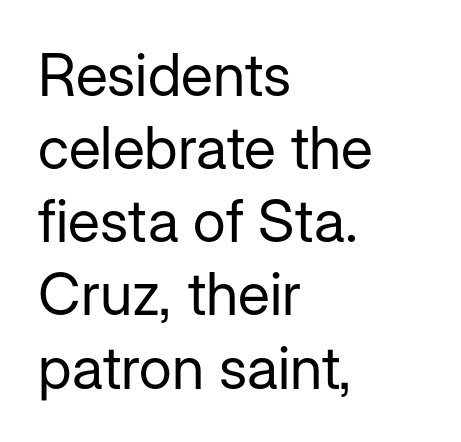
{"serif": "no", "italic": "no", "bold": "no", "weight": "regular", "width": "normal", "stroke_contrast": "low", "x_height": "medium", "monospaced": "no", "underline": "no", "align": "left", "line_spacing_ratio": 1.24, "letter_spacing": "normal", "letter_spacing_em": 0.0, "glyph_px": 59}
